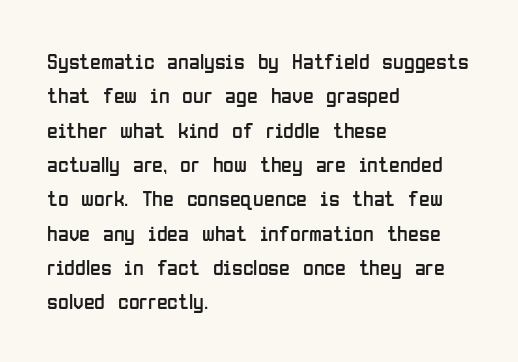
Q: Is the text bold? A: No.
Q: Is the text italic (slanted)? A: No, it is upright.
Q: Is the text underlined? A: No.
Q: How is the paragraph aligned? A: Left-aligned.
Q: Is the spacing between letters normal or unusually wide? A: Normal.
Q: Is the spacing between lines tight, normal or loose? A: Normal.
